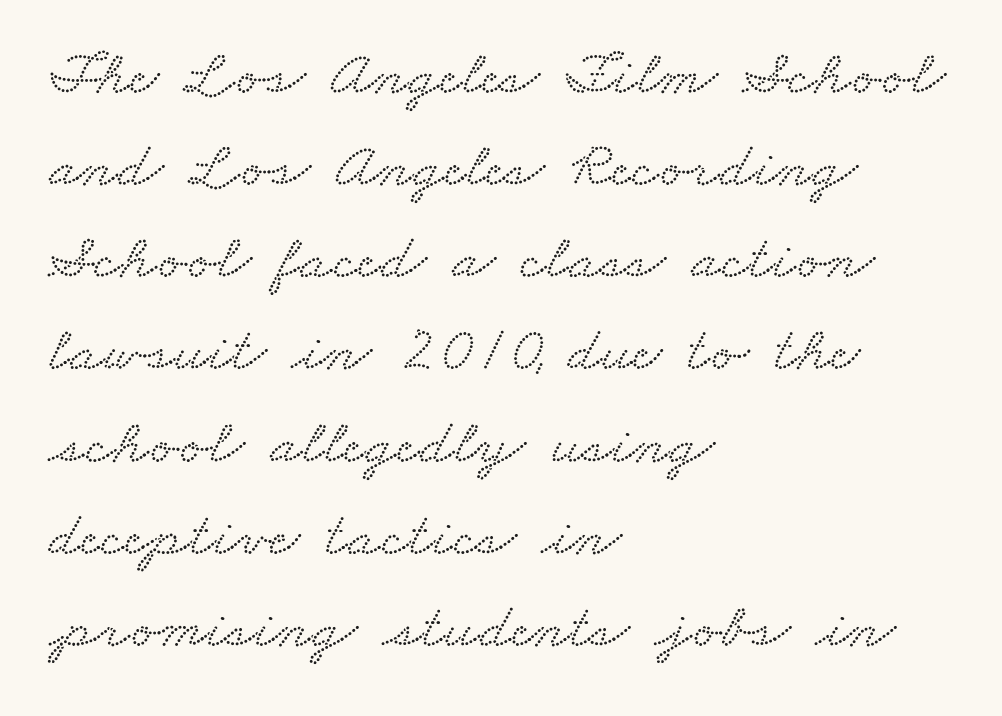
Look at the bottom of the vertical strokes: they flare into serifs here. This rendering leaves character spacing at its baseline value. The letters advance in unequal steps, a hallmark of proportional type. Where is the straight margin? On the left.
